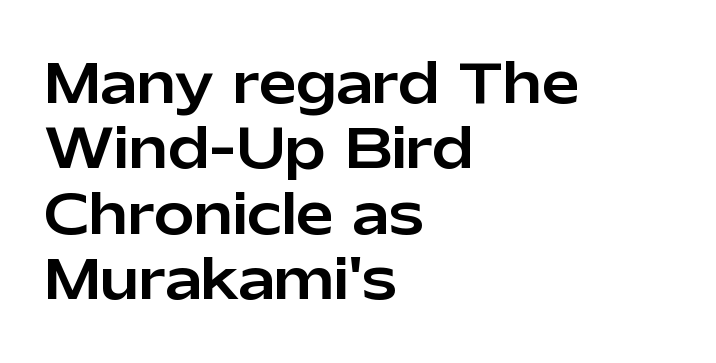
Q: Is the text italic (slanted)? A: No, it is upright.
Q: Is the typeface a serif or a sans-serif typeface? A: Sans-serif.
Q: Is the text underlined? A: No.
Q: How is the paragraph aligned? A: Left-aligned.
Q: Is the spacing between letters normal or unusually wide? A: Normal.
Q: Width (condensed, normal, or wide)? A: Normal.
Q: Stroke contrast? A: Low.
Q: x-height? A: Medium.
Q: Monospaced? A: No.
